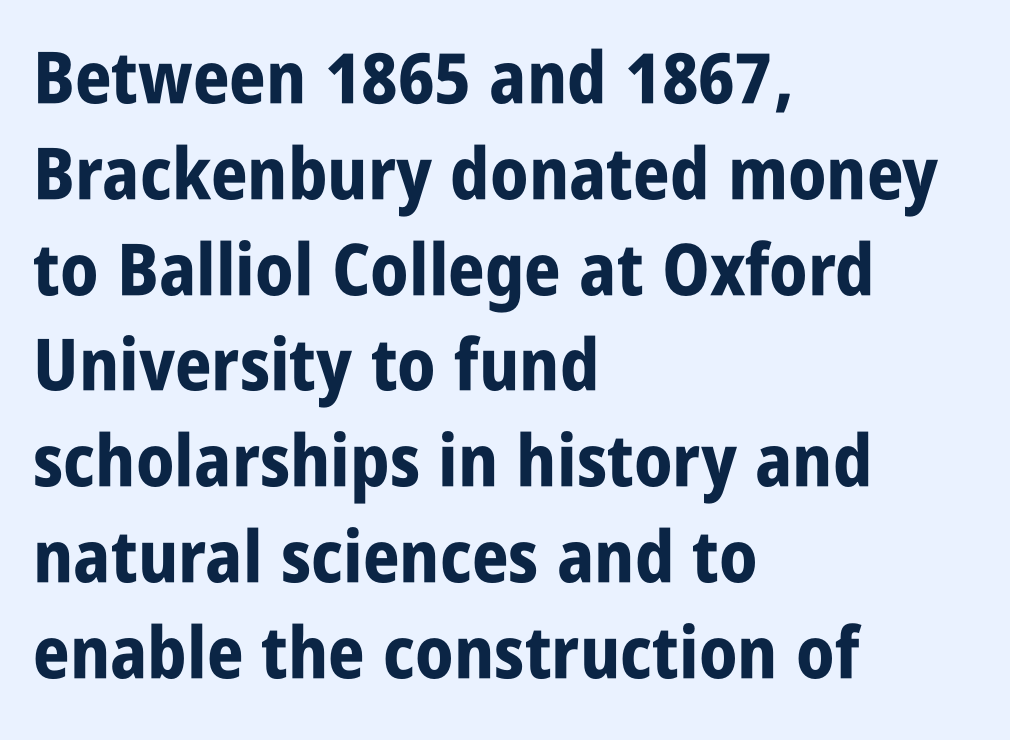
The image shows 72 px bold, condensed sans-serif type, upright; set left-aligned, normal line spacing (1.33x), normal letter spacing, not underlined; low stroke contrast and a large x-height.
